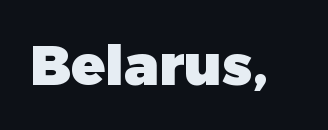
Each letter keeps its own natural width here, so spacing adapts to shape. The space directly below the letters is spotless. Between one letter and the next there's only the usual sliver of space. The type sits square on the baseline with zero lean. This is heavy type, rendered in bold. Font category for this specimen: sans-serif.
